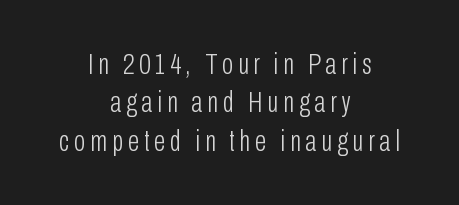
{"serif": "no", "italic": "no", "bold": "no", "weight": "light", "width": "condensed", "stroke_contrast": "low", "x_height": "medium", "monospaced": "no", "underline": "no", "align": "center", "line_spacing": "normal", "line_spacing_ratio": 1.28, "glyph_px": 30}
